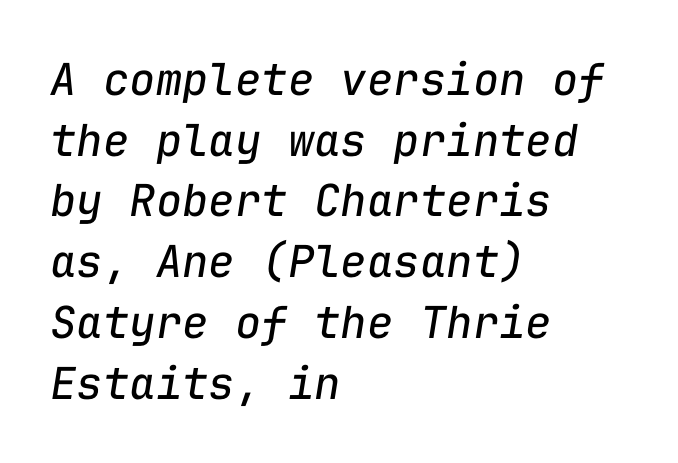
The image shows 44 px regular-weight type, italic (leaning right), monospaced; set left-aligned, normal line spacing (1.38x), normal letter spacing, not underlined; low stroke contrast and a medium x-height.
